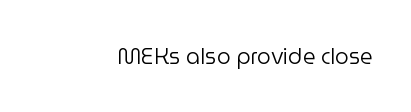
Q: Is the text bold? A: No.
Q: Is the text italic (slanted)? A: No, it is upright.
Q: Is the text underlined? A: No.
Q: Is the spacing between letters normal or unusually wide? A: Normal.
